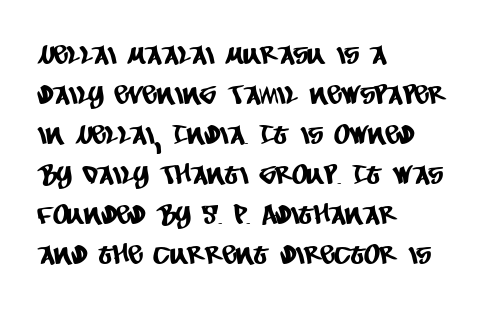
Nobody drew a line under any word here. Horizontal alignment here is leftward, the default for most running prose. The rendering uses a moderate line-height, typical for paragraphs. Tracking here is standard; glyphs follow each other at the usual distance.
